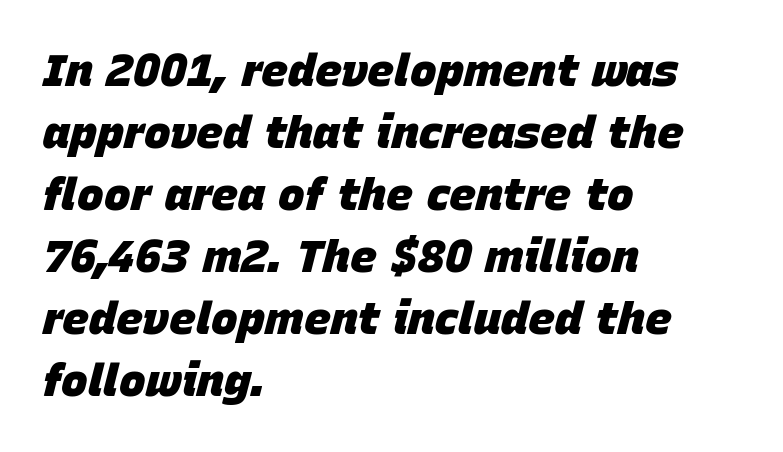
Q: Is the text bold? A: Yes.
Q: Is the text italic (slanted)? A: Yes, it leans right by about 15 degrees.
Q: Is the text underlined? A: No.
Q: How is the paragraph aligned? A: Left-aligned.
Q: Is the spacing between letters normal or unusually wide? A: Normal.
Q: Is the spacing between lines tight, normal or loose? A: Normal.
Q: Width (condensed, normal, or wide)? A: Normal.
Q: Stroke contrast? A: Low.
Q: x-height? A: Large.
Q: Monospaced? A: No.
